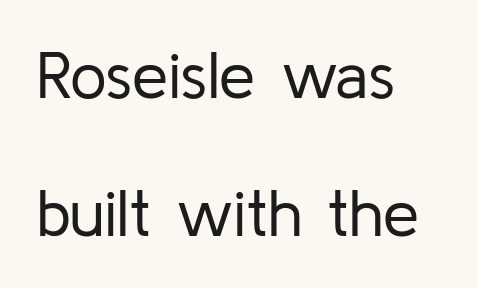
The rendering shows plain stroke endings on the letterforms — a sans-serif design. Compared with a centered layout, this one pins lines to the left instead. The leading is generous, giving the passage an open texture. The face used here is proportionally spaced, like ordinary book or web type.
